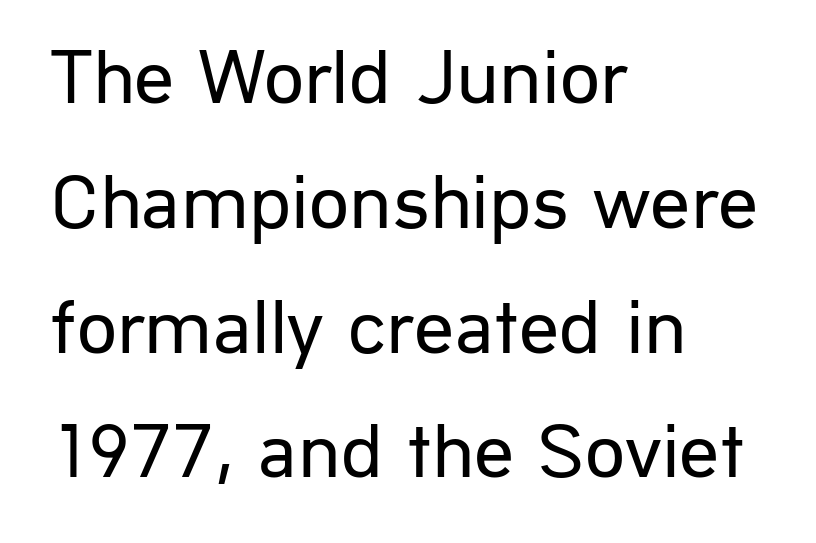
These lines were composed using upright roman letters. The block of text has a typical density, with ordinary space between rows. This rendering leaves character spacing at its baseline value. The zone under the glyphs is completely vacant. Does the type have serifs? No, each stem ends abruptly. Varying glyph widths throughout — classic text-font behaviour.
